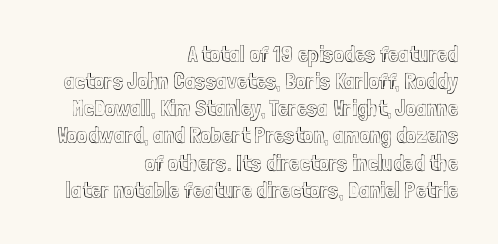
The image shows 23 px text type, upright; set right-aligned, line spacing 1.18x, normal letter spacing, not underlined.
